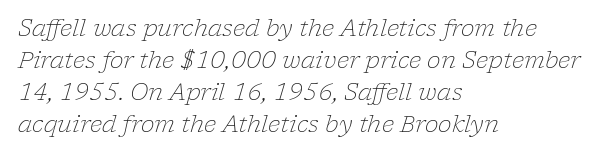
{"italic": "yes", "lean": "right", "slant_degrees": 17, "bold": "no", "underline": "no", "align": "left", "line_spacing": "normal", "line_spacing_ratio": 1.39, "letter_spacing": "normal", "letter_spacing_em": 0.0, "glyph_px": 23}
